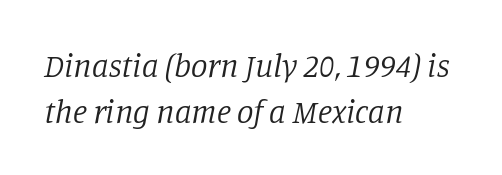
Q: Is the text bold? A: No.
Q: Is the text italic (slanted)? A: Yes, it leans right by about 11 degrees.
Q: Is the typeface a serif or a sans-serif typeface? A: Serif.
Q: Is the text underlined? A: No.
Q: How is the paragraph aligned? A: Left-aligned.
Q: Is the spacing between letters normal or unusually wide? A: Normal.
Q: Is the spacing between lines tight, normal or loose? A: Normal.
Q: Width (condensed, normal, or wide)? A: Normal.
Q: Stroke contrast? A: Low.
Q: x-height? A: Large.
Q: Monospaced? A: No.
